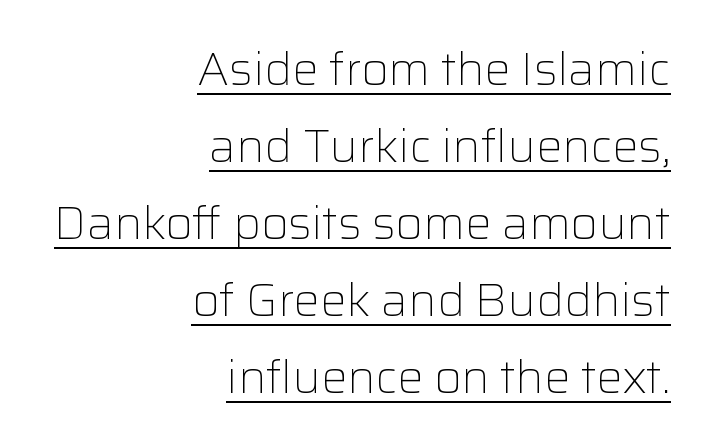
Q: Is the text bold? A: No.
Q: Is the text italic (slanted)? A: No, it is upright.
Q: Is the typeface a serif or a sans-serif typeface? A: Sans-serif.
Q: Is the text underlined? A: Yes.
Q: How is the paragraph aligned? A: Right-aligned.
Q: Is the spacing between letters normal or unusually wide? A: Normal.
Q: Is the spacing between lines tight, normal or loose? A: Normal.
Q: Width (condensed, normal, or wide)? A: Normal.
Q: Stroke contrast? A: Low.
Q: x-height? A: Medium.
Q: Monospaced? A: No.
